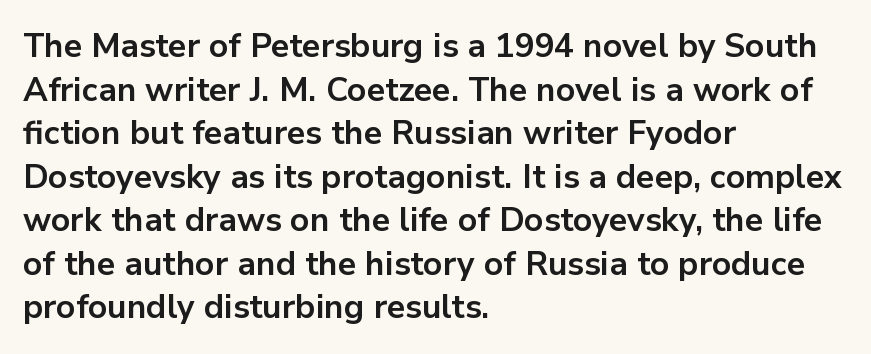
In terms of letterform style, serifs are entirely absent. The axis of the letterforms is exactly vertical. The words here are not underlined. Notice how the passage keeps a crisp vertical edge on the left only. In terms of leading, this rendering sits right in the middle. Weight: bold.
